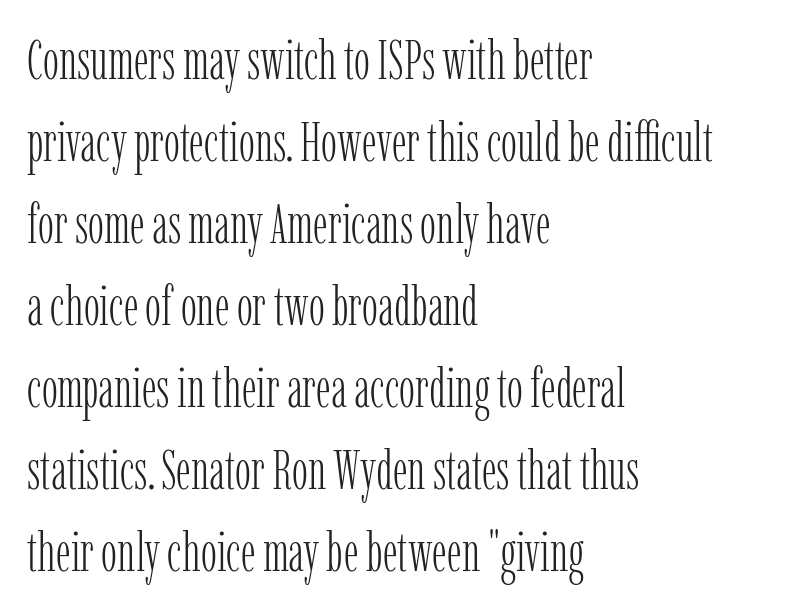
{"serif": "yes", "italic": "no", "bold": "no", "weight": "light", "width": "condensed", "stroke_contrast": "low", "x_height": "medium", "monospaced": "no", "underline": "no", "align": "left", "line_spacing": "normal", "line_spacing_ratio": 1.52, "letter_spacing": "normal", "letter_spacing_em": 0.0, "glyph_px": 54}
